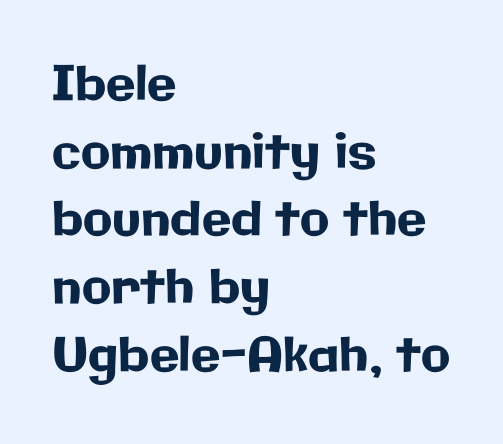
{"serif": "no", "italic": "no", "width": "normal", "stroke_contrast": "low", "x_height": "medium", "monospaced": "no", "underline": "no", "align": "left", "line_spacing": "normal", "line_spacing_ratio": 1.41, "letter_spacing": "normal", "letter_spacing_em": 0.0, "glyph_px": 48}
